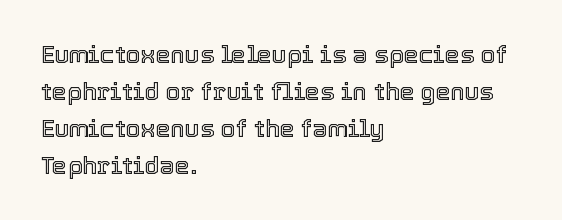
{"italic": "no", "underline": "no", "align": "left", "line_spacing": "normal", "line_spacing_ratio": 1.54, "letter_spacing": "normal", "letter_spacing_em": 0.0, "glyph_px": 24}
